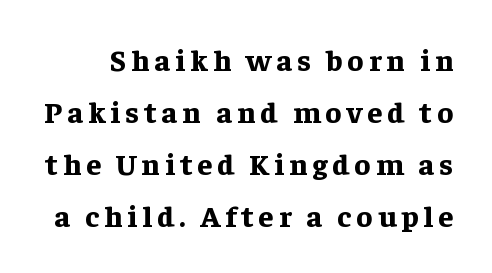
{"serif": "yes", "italic": "no", "bold": "yes", "weight": "bold", "width": "normal", "stroke_contrast": "low", "x_height": "medium", "monospaced": "no", "underline": "no", "line_spacing_ratio": 1.73, "glyph_px": 30}
